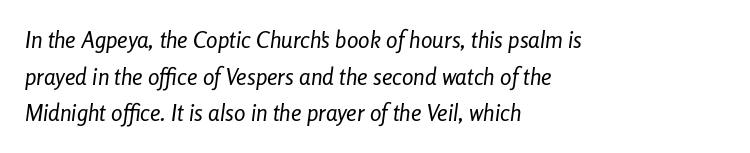
{"italic": "yes", "lean": "right", "slant_degrees": 8, "bold": "no", "underline": "no", "align": "left", "line_spacing": "normal", "line_spacing_ratio": 1.59, "letter_spacing": "normal", "letter_spacing_em": 0.0, "glyph_px": 23}
